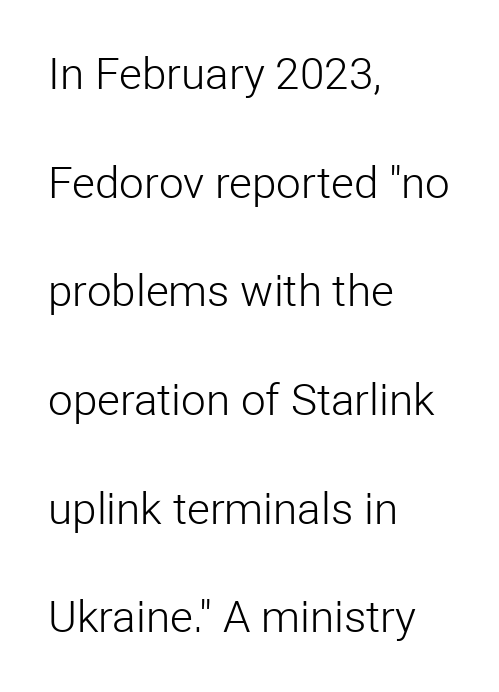
{"serif": "no", "italic": "no", "bold": "no", "weight": "light", "width": "normal", "stroke_contrast": "low", "x_height": "medium", "monospaced": "no", "underline": "no", "align": "left", "line_spacing": "loose", "line_spacing_ratio": 2.47, "letter_spacing": "normal", "letter_spacing_em": 0.0, "glyph_px": 44}
